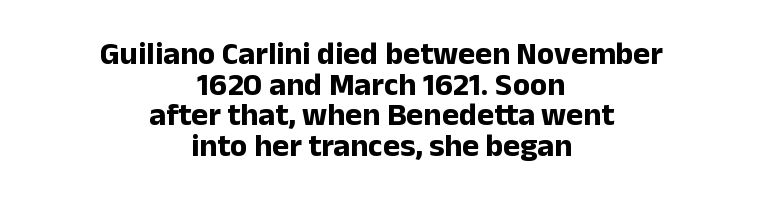
The image shows 32 px bold sans-serif type, upright; set centered, tight line spacing (0.96x), normal letter spacing, not underlined; low stroke contrast and a medium x-height.
